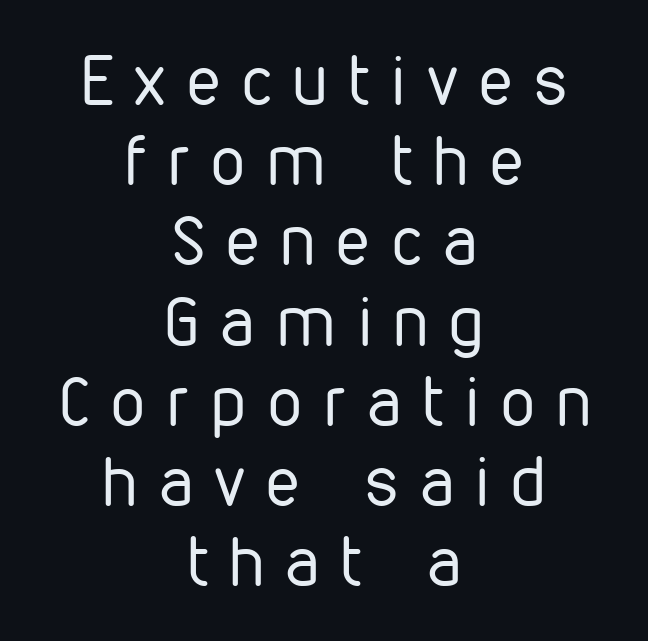
The text was rendered using a sans face with plain stroke endings. This rendering features lettering with no underline. Note the varied advance widths — an 'i' is clearly narrower than an 'm'. A student would call this center alignment; a typographer would say set centered.
